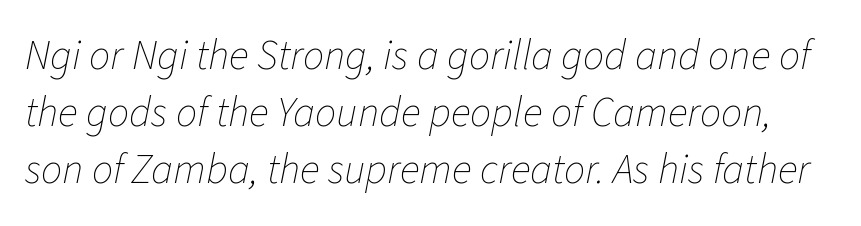
These lines are rendered in a variable-pitch font. Is the type heavy? It reads as light-to-regular instead. Does extra space separate the letters? No, they use regular spacing. Each row of text sits above clean, open space. Leading matches the norm, producing a regular column.
